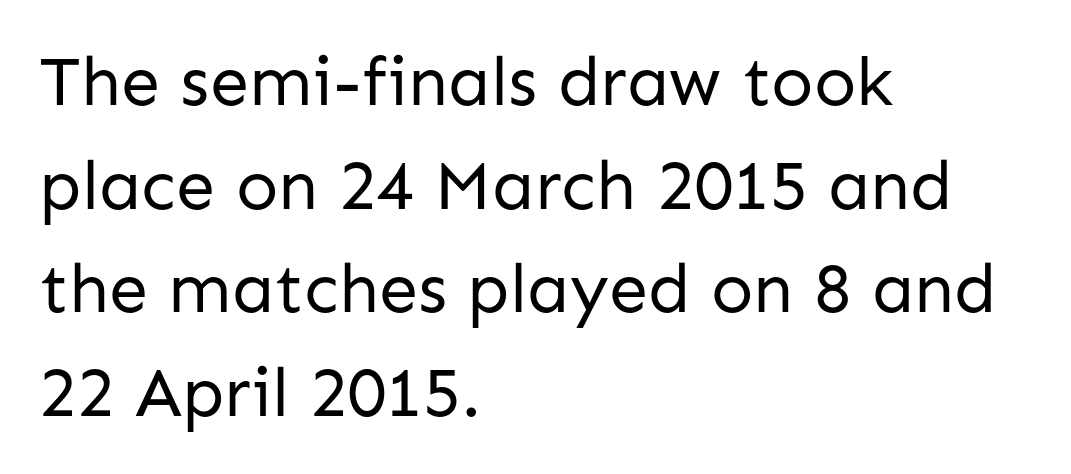
{"serif": "no", "italic": "no", "bold": "no", "weight": "regular", "width": "normal", "stroke_contrast": "low", "x_height": "medium", "monospaced": "no", "underline": "no", "align": "left", "line_spacing": "normal", "line_spacing_ratio": 1.48, "letter_spacing": "normal", "letter_spacing_em": 0.0, "glyph_px": 70}
